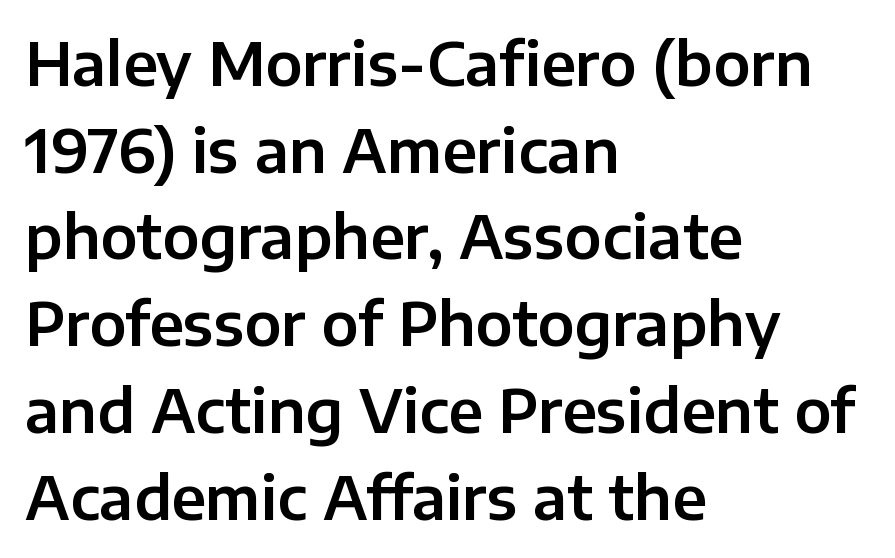
Q: Is the text italic (slanted)? A: No, it is upright.
Q: Is the typeface a serif or a sans-serif typeface? A: Sans-serif.
Q: Is the text underlined? A: No.
Q: How is the paragraph aligned? A: Left-aligned.
Q: Is the spacing between letters normal or unusually wide? A: Normal.
Q: Is the spacing between lines tight, normal or loose? A: Normal.
Q: Width (condensed, normal, or wide)? A: Normal.
Q: Stroke contrast? A: Low.
Q: x-height? A: Medium.
Q: Monospaced? A: No.
